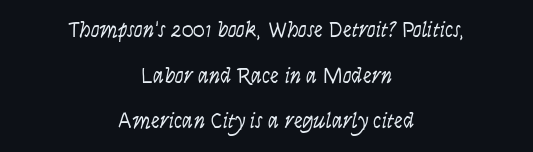
{"bold": "no", "underline": "no", "align": "center", "line_spacing": "loose", "line_spacing_ratio": 2.07, "letter_spacing": "normal", "letter_spacing_em": 0.0, "glyph_px": 22}
